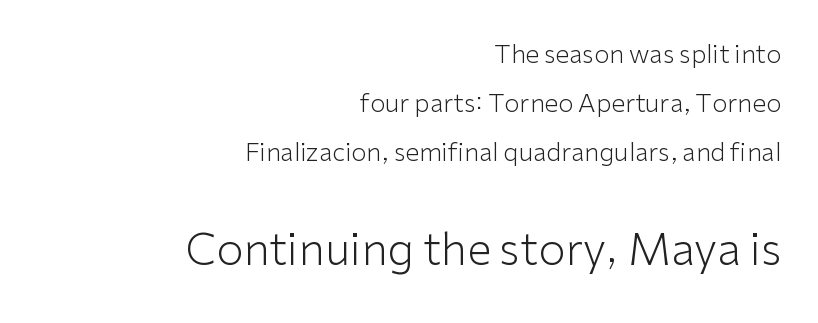
Q: Is the text bold? A: No.
Q: Is the text italic (slanted)? A: No, it is upright.
Q: Is the typeface a serif or a sans-serif typeface? A: Sans-serif.
Q: Is the text underlined? A: No.
Q: How is the paragraph aligned? A: Right-aligned.
Q: Is the spacing between letters normal or unusually wide? A: Normal.
Q: Is the spacing between lines tight, normal or loose? A: Loose.
Q: Which block of text is set in a larger size, the first (top) or the second (bottom)? A: The second (bottom) one.
Q: Width (condensed, normal, or wide)? A: Normal.
Q: Stroke contrast? A: Low.
Q: x-height? A: Medium.
Q: Monospaced? A: No.
